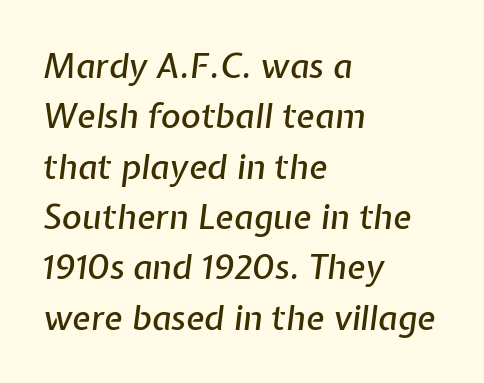
The image shows 34 px text type, italic (leaning right); set left-aligned, normal line spacing (1.48x), normal letter spacing, not underlined; low stroke contrast and a medium x-height.
